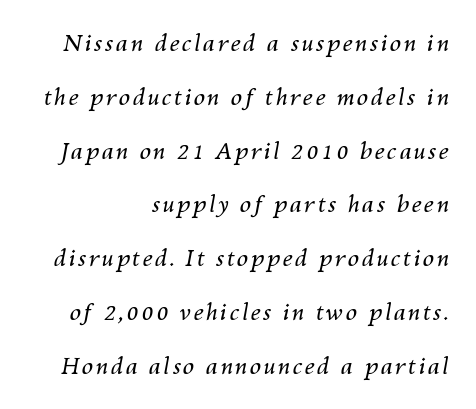
Interline gaps are noticeably wide in this sample. Compared with ordinary roman type, these characters are visibly tilted. Only glyphs here, with clear space below each row. The font sits on the lighter half of the weight spectrum, regular included.
